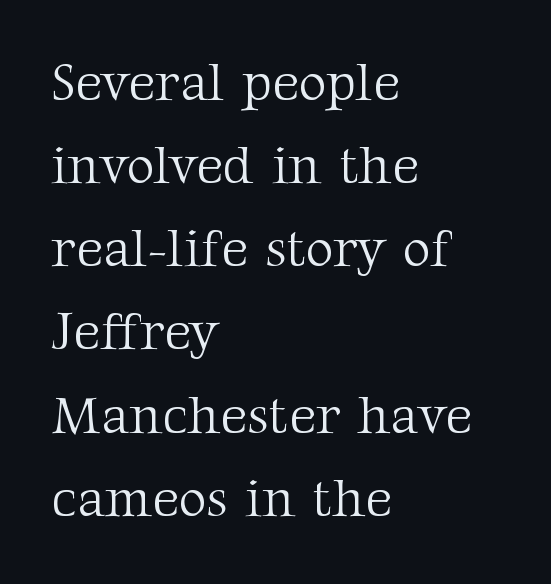
Q: Is the text bold? A: No.
Q: Is the text italic (slanted)? A: No, it is upright.
Q: Is the typeface a serif or a sans-serif typeface? A: Serif.
Q: Is the text underlined? A: No.
Q: How is the paragraph aligned? A: Left-aligned.
Q: Is the spacing between letters normal or unusually wide? A: Normal.
Q: Is the spacing between lines tight, normal or loose? A: Normal.
Q: Width (condensed, normal, or wide)? A: Normal.
Q: Stroke contrast? A: Medium.
Q: x-height? A: Medium.
Q: Monospaced? A: No.
